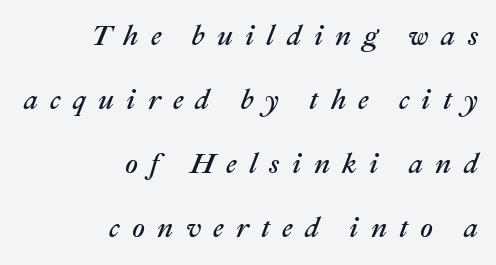
The image shows 28 px text type, italic (leaning right); set right-aligned, loose line spacing (2.29x), unusually wide letter spacing (+0.44 em), not underlined; medium stroke contrast and a medium x-height.
